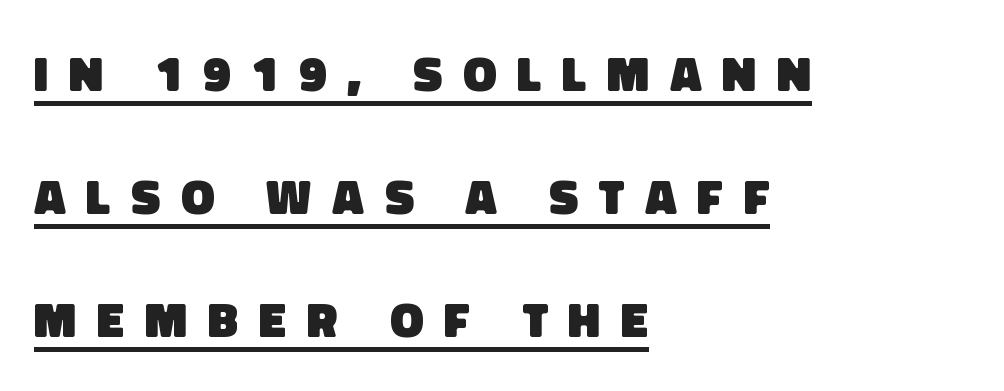
The image shows 50 px heavy sans-serif type; set left-aligned, loose line spacing (2.46x), unusually wide letter spacing (+0.41 em), underlined; low stroke contrast and a large x-height.
